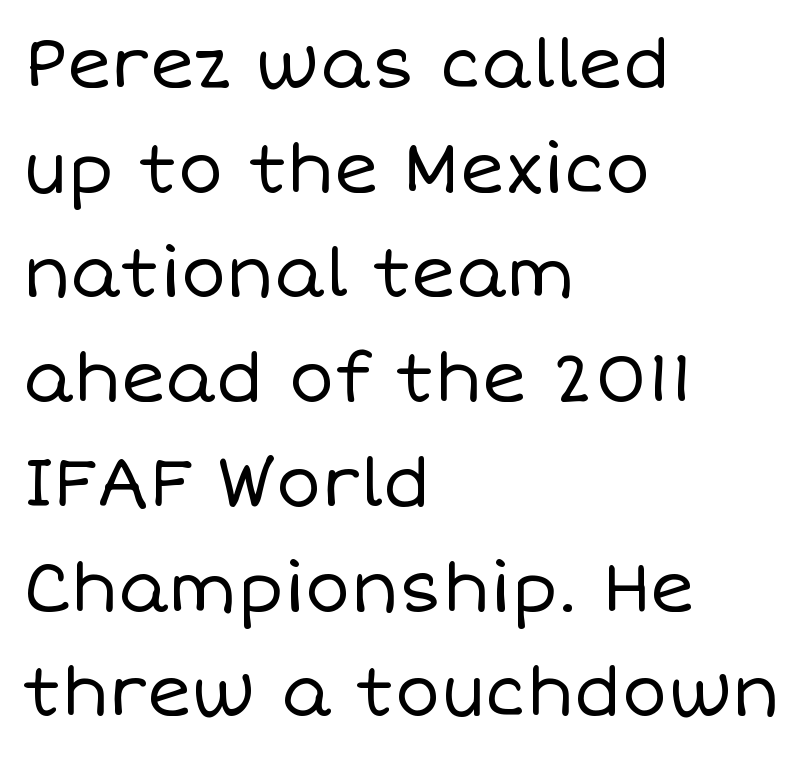
The image shows 68 px regular-weight type, upright; set left-aligned, normal line spacing (1.54x), normal letter spacing, not underlined; low stroke contrast and a large x-height.
